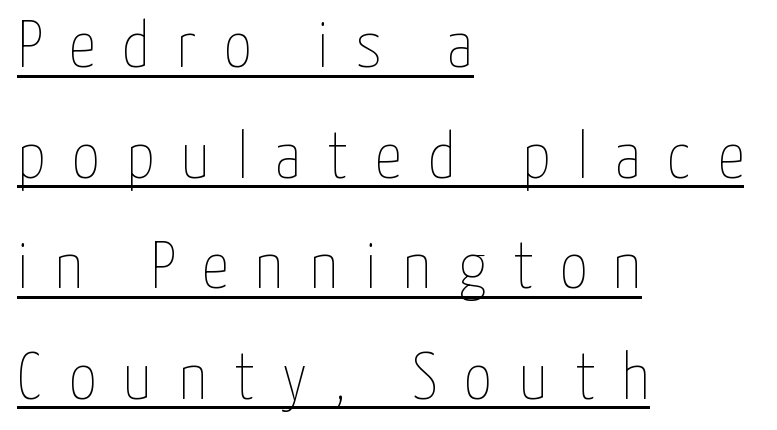
{"italic": "no", "bold": "no", "weight": "thin", "width": "condensed", "stroke_contrast": "low", "x_height": "medium", "monospaced": "no", "underline": "yes", "align": "left", "line_spacing": "normal", "line_spacing_ratio": 1.65, "letter_spacing": "wide", "letter_spacing_em": 0.4, "glyph_px": 67}
